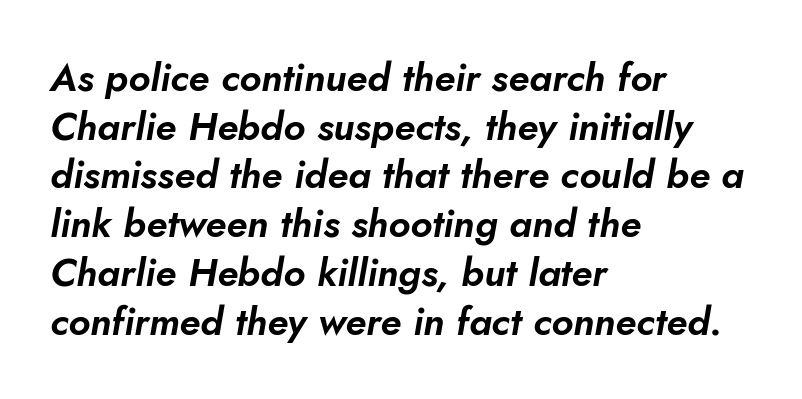
The typesetter chose a ragged-right arrangement here. Descenders hang freely into open space. This sample keeps an unexceptional amount of space between lines. These lines are rendered in a variable-pitch font. There is no visible air inserted between adjacent glyphs.
